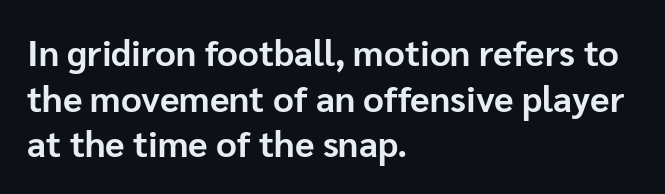
Look at the tracking — it's just the regular setting, nothing added. The glyphs are unaccompanied by any horizontal stroke below them. These lines are rendered in a variable-pitch font. The passage is arranged the way most books set body copy — flush left. Posture: straight, roman, zero tilt.
